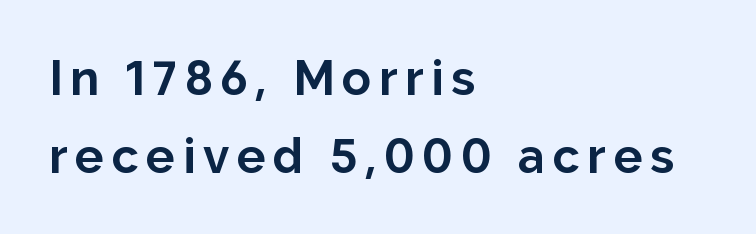
{"serif": "no", "italic": "no", "bold": "yes", "weight": "bold", "width": "normal", "stroke_contrast": "low", "x_height": "medium", "monospaced": "no", "underline": "no", "align": "left", "line_spacing": "normal", "line_spacing_ratio": 1.62, "glyph_px": 48}
